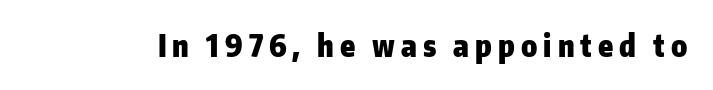
{"serif": "no", "italic": "no", "bold": "yes", "weight": "heavy", "width": "normal", "stroke_contrast": "low", "x_height": "medium", "monospaced": "no", "underline": "no", "letter_spacing": "wide", "letter_spacing_em": 0.2, "glyph_px": 30}
